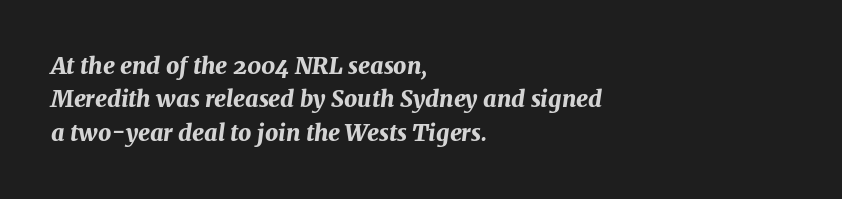
The space beneath each line is pristine and unruled. This block has exactly the height ordinary leading produces. The horizontal fit of the characters is conventional and even. Caption: bold face, heavy strokes. Posture: slanted.
